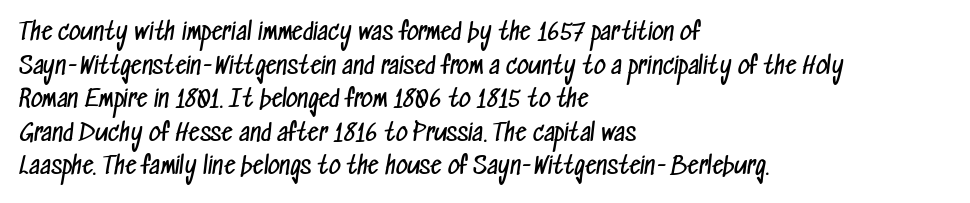
Q: Is the text bold? A: No.
Q: Is the text underlined? A: No.
Q: How is the paragraph aligned? A: Left-aligned.
Q: Is the spacing between letters normal or unusually wide? A: Normal.
Q: Is the spacing between lines tight, normal or loose? A: Normal.
